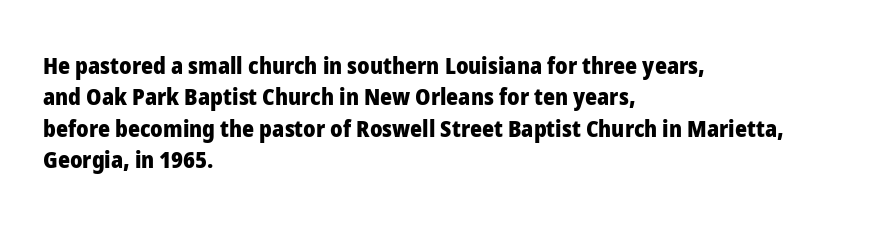
The image shows 23 px bold type, upright; set left-aligned, normal line spacing (1.36x), normal letter spacing, not underlined.
